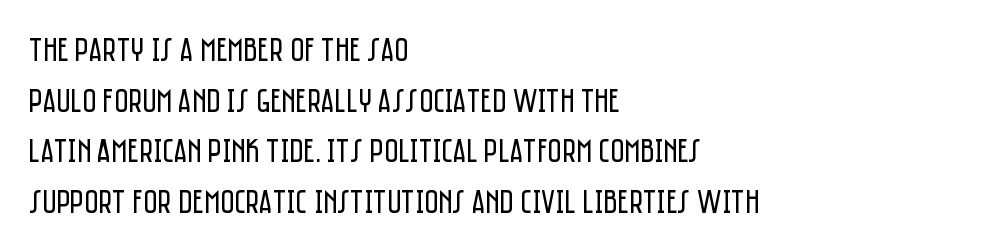
The image shows 34 px regular-weight, condensed sans-serif type, upright; set left-aligned, normal line spacing (1.49x), normal letter spacing, not underlined; low stroke contrast and a large x-height.
